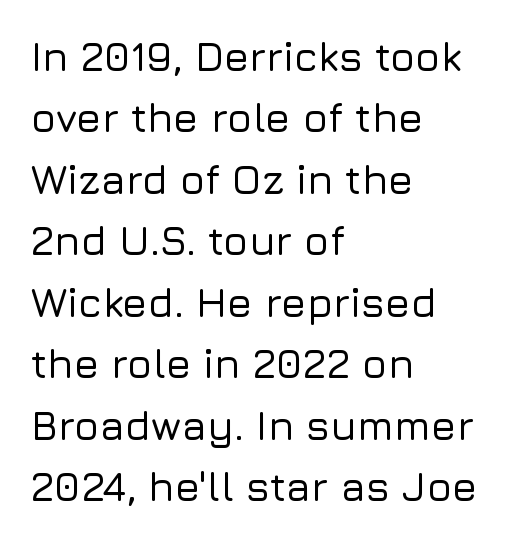
{"serif": "no", "italic": "no", "width": "normal", "stroke_contrast": "low", "x_height": "medium", "monospaced": "no", "underline": "no", "align": "left", "line_spacing": "normal", "line_spacing_ratio": 1.5, "letter_spacing": "normal", "letter_spacing_em": 0.0, "glyph_px": 41}
